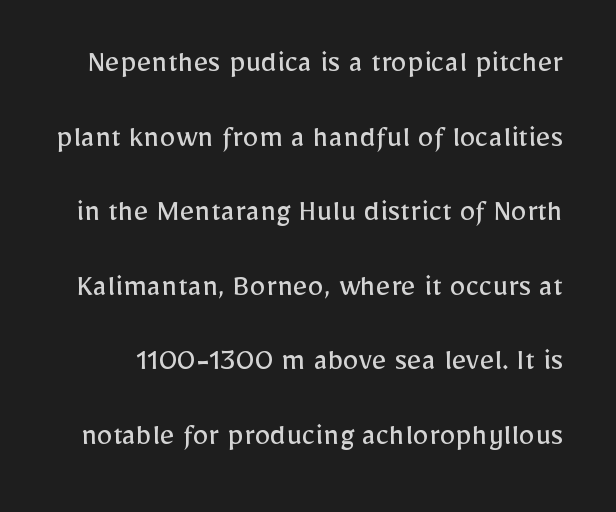
{"serif": "no", "italic": "no", "bold": "no", "weight": "regular", "width": "normal", "stroke_contrast": "low", "x_height": "medium", "monospaced": "no", "underline": "no", "line_spacing": "loose", "line_spacing_ratio": 2.33, "letter_spacing": "normal", "letter_spacing_em": 0.0, "glyph_px": 32}
